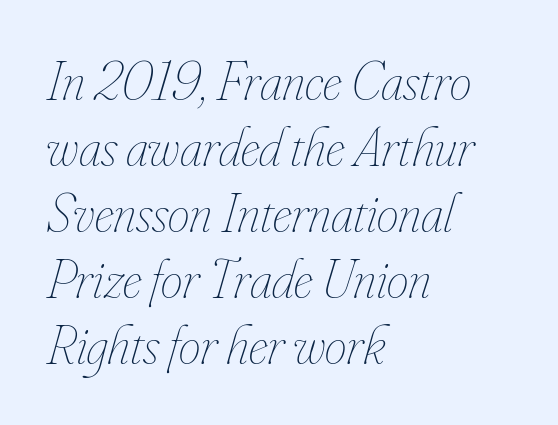
Q: Is the text bold? A: No.
Q: Is the text italic (slanted)? A: Yes, it leans right by about 16 degrees.
Q: Is the text underlined? A: No.
Q: How is the paragraph aligned? A: Left-aligned.
Q: Is the spacing between letters normal or unusually wide? A: Normal.
Q: Width (condensed, normal, or wide)? A: Condensed.
Q: Stroke contrast? A: Low.
Q: x-height? A: Small.
Q: Monospaced? A: No.
